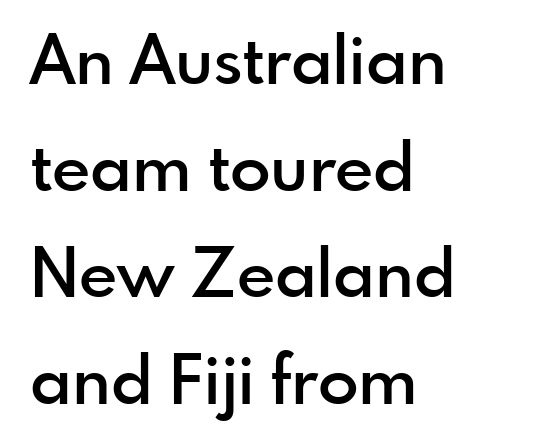
Q: Is the text bold? A: Semi-bold.
Q: Is the text italic (slanted)? A: No, it is upright.
Q: Is the typeface a serif or a sans-serif typeface? A: Sans-serif.
Q: Is the text underlined? A: No.
Q: How is the paragraph aligned? A: Left-aligned.
Q: Is the spacing between letters normal or unusually wide? A: Normal.
Q: Is the spacing between lines tight, normal or loose? A: Normal.
Q: Width (condensed, normal, or wide)? A: Normal.
Q: x-height? A: Small.
Q: Monospaced? A: No.
